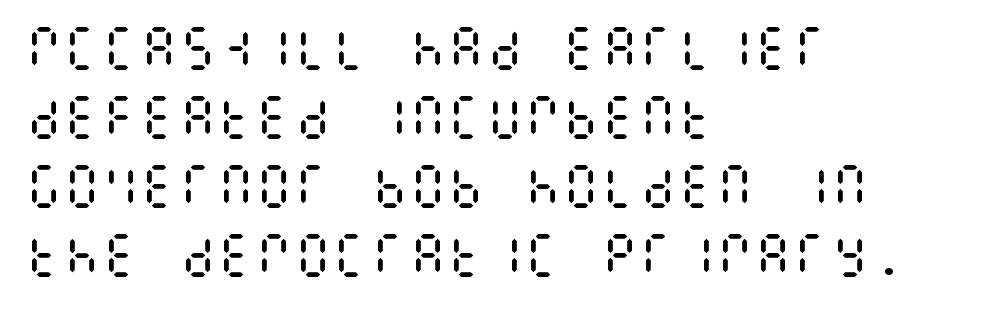
Underline: absent. Is the block centered? No — it sits flush against the left margin. The letters stand straight up with perfectly vertical stems. Vertically, the passage feels balanced, rows spaced as you'd expect. Is this a heavy cut? Hardly; it is regular or lighter. Characters follow at the spacing the type designer built in.
